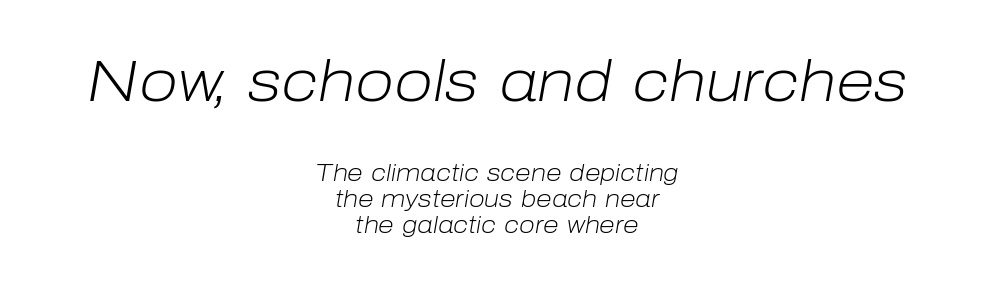
The text carries the slant typical of an italic or oblique font. Notice how the passage keeps no hard edge, just a central spine. The letters advance in unequal steps, a hallmark of proportional type. Successive baselines arrive quickly, one right under another. These lines keep a tight, regular rhythm from letter to letter. Two sizes are in play, and the larger belongs to the first block.
